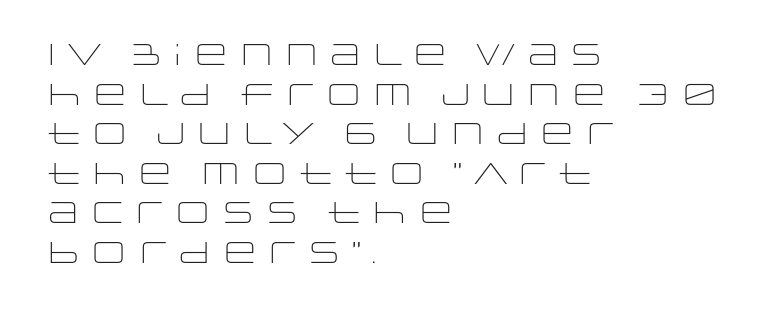
Spacing between characters is what you'd get straight out of the box. Whoever set this chose a conventional vertical rhythm. Letterform terminals end flat and unadorned throughout the passage. A typesetter would call this proportional, since set widths differ per character.
